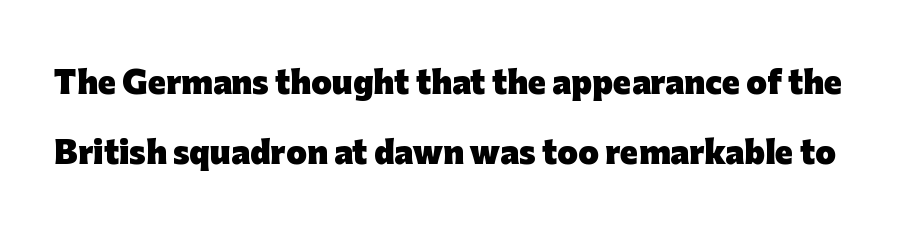
Q: Is the text bold? A: Yes.
Q: Is the text italic (slanted)? A: No, it is upright.
Q: Is the typeface a serif or a sans-serif typeface? A: Sans-serif.
Q: Is the text underlined? A: No.
Q: Is the spacing between letters normal or unusually wide? A: Normal.
Q: Is the spacing between lines tight, normal or loose? A: Loose.
Q: Width (condensed, normal, or wide)? A: Normal.
Q: Stroke contrast? A: Low.
Q: x-height? A: Medium.
Q: Monospaced? A: No.
